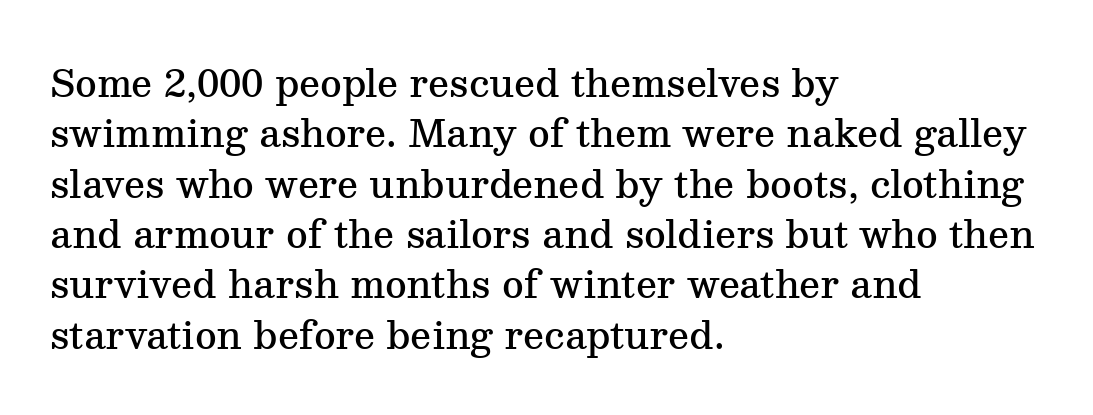
Q: Is the text bold? A: Semi-bold.
Q: Is the text italic (slanted)? A: No, it is upright.
Q: Is the typeface a serif or a sans-serif typeface? A: Serif.
Q: Is the text underlined? A: No.
Q: How is the paragraph aligned? A: Left-aligned.
Q: Is the spacing between letters normal or unusually wide? A: Normal.
Q: Is the spacing between lines tight, normal or loose? A: Normal.
Q: Width (condensed, normal, or wide)? A: Normal.
Q: Stroke contrast? A: Medium.
Q: x-height? A: Medium.
Q: Monospaced? A: No.
